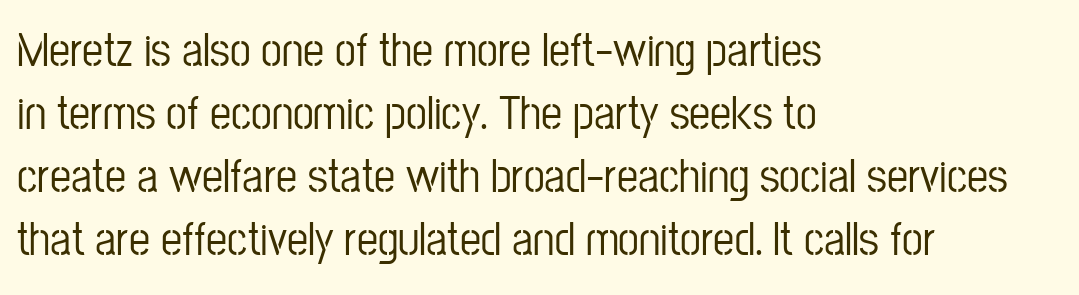
{"serif": "no", "italic": "no", "width": "condensed", "stroke_contrast": "low", "x_height": "medium", "monospaced": "no", "underline": "no", "align": "left", "line_spacing": "normal", "line_spacing_ratio": 1.34, "letter_spacing": "normal", "letter_spacing_em": 0.0, "glyph_px": 47}
